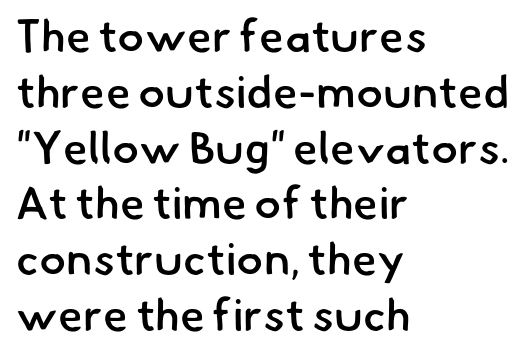
Nothing sits at the stroke ends, so this counts as sans-serif. The text block is weighted toward the left margin, trailing off unevenly rightward. You could not count columns in this text — the font is proportionally spaced. Is the type bold? Partly — it's a semibold, heavier than regular but not fully bold. Letter spacing: default. Descender tails drop into unmarked territory.
